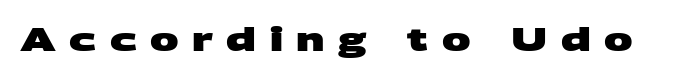
How are the letters spaced? Widely, with obvious added tracking. You could not count columns in this text — the font is proportionally spaced. Note: no serifs on the glyphs. Quick note: underline off.
